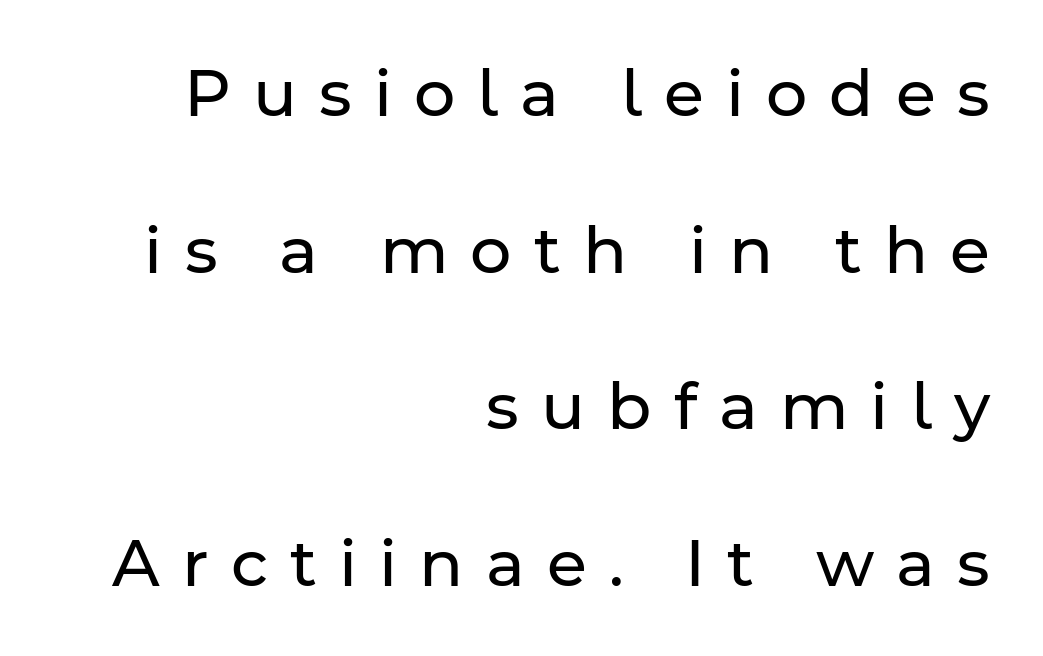
The image shows 65 px regular-weight sans-serif type, upright; set right-aligned, loose line spacing (2.41x), unusually wide letter spacing (+0.34 em), not underlined; low stroke contrast and a medium x-height.
